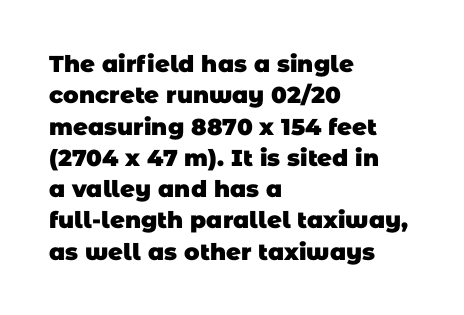
{"bold": "yes", "underline": "no", "align": "left", "line_spacing": "normal", "line_spacing_ratio": 1.36, "letter_spacing": "normal", "letter_spacing_em": 0.0, "glyph_px": 23}
